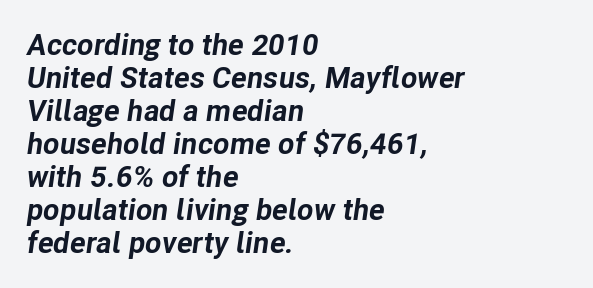
{"italic": "yes", "lean": "right", "slant_degrees": 8, "bold": "yes", "weight": "bold", "width": "normal", "stroke_contrast": "low", "x_height": "medium", "monospaced": "no", "underline": "no", "align": "left", "line_spacing": "tight", "line_spacing_ratio": 1.1, "letter_spacing": "normal", "letter_spacing_em": 0.0, "glyph_px": 30}
